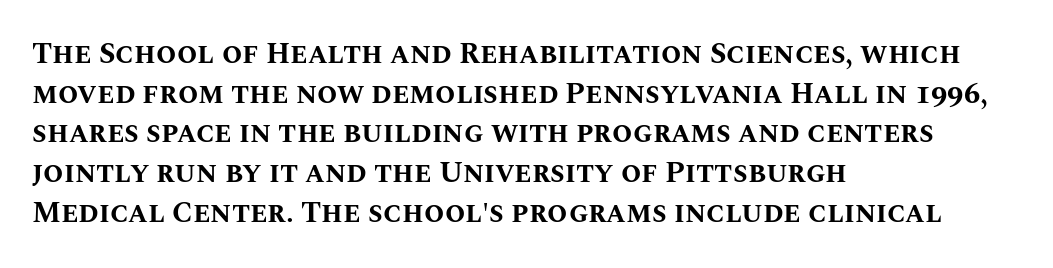
Regarding leading, the lines here are spaced in the standard way. Each letter keeps its own natural width here, so spacing adapts to shape. Line beginnings align vertically; line endings do not. Only glyphs here, with clear space below each row. Look at the tracking — it's just the regular setting, nothing added. The passage shown is emphatically bold.
